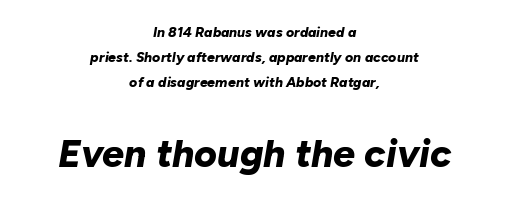
The image shows 39 px bold type, italic (leaning right); set centered, line spacing 1.78x, normal letter spacing, not underlined; the second (bottom) block is 2.79x larger; low stroke contrast and a medium x-height.
